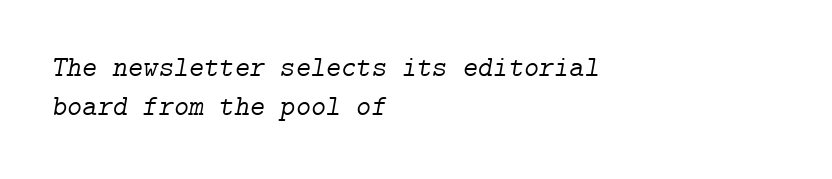
The image shows 29 px light serif type, italic (leaning right); set left-aligned, normal line spacing (1.36x), normal letter spacing, not underlined; low stroke contrast and a medium x-height.
